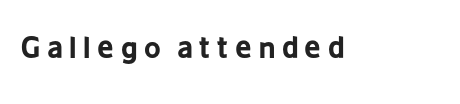
A typesetter would call this proportional, since set widths differ per character. The font family rendered here belongs to the sans-serif group. Notice how the stems are strictly vertical — no italics here. A dark, heavy texture on the line: the type is bold. Check under the words: just untouched page. Loose tracking; the words dissolve into strings of separated letters.
